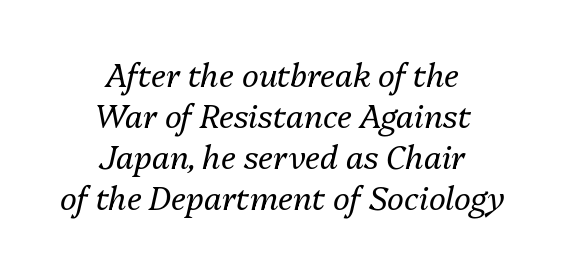
The image shows 32 px regular-weight type, italic (leaning right); set centered, normal line spacing (1.28x), normal letter spacing, not underlined; medium stroke contrast and a medium x-height.
